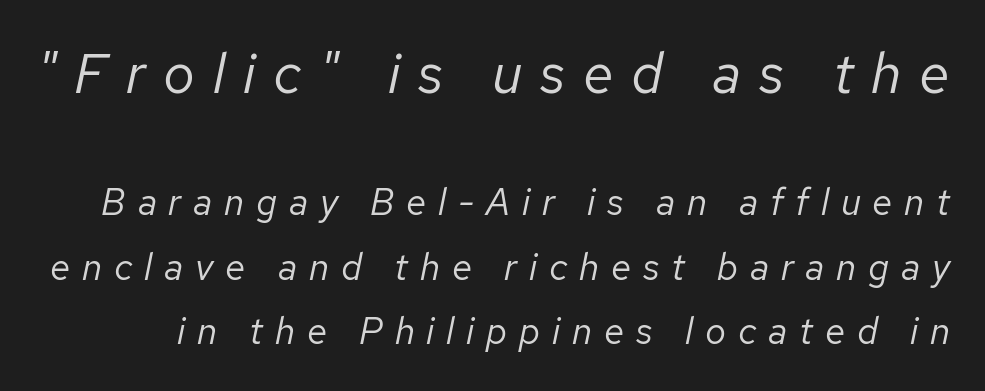
The image shows 56 px regular-weight type, italic (leaning right); set line spacing 1.74x, unusually wide letter spacing (+0.32 em), not underlined; the first (top) block is 1.51x larger; low stroke contrast and a medium x-height.
